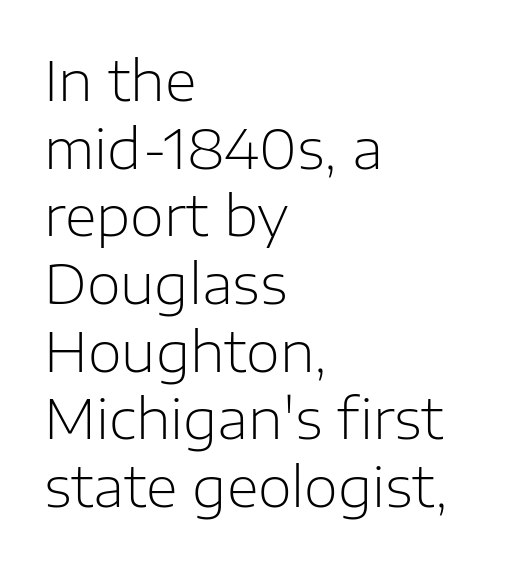
Stems here are at most as thick as an everyday book face. Designer's note — italics off, roman on. Words appear dense and cohesive because spacing is normal. Type without underlining.
